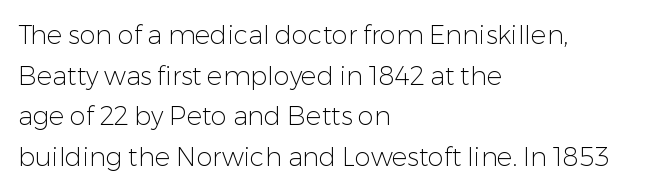
{"italic": "no", "bold": "no", "underline": "no", "align": "left", "line_spacing": "normal", "line_spacing_ratio": 1.56, "letter_spacing": "normal", "letter_spacing_em": 0.0, "glyph_px": 26}
